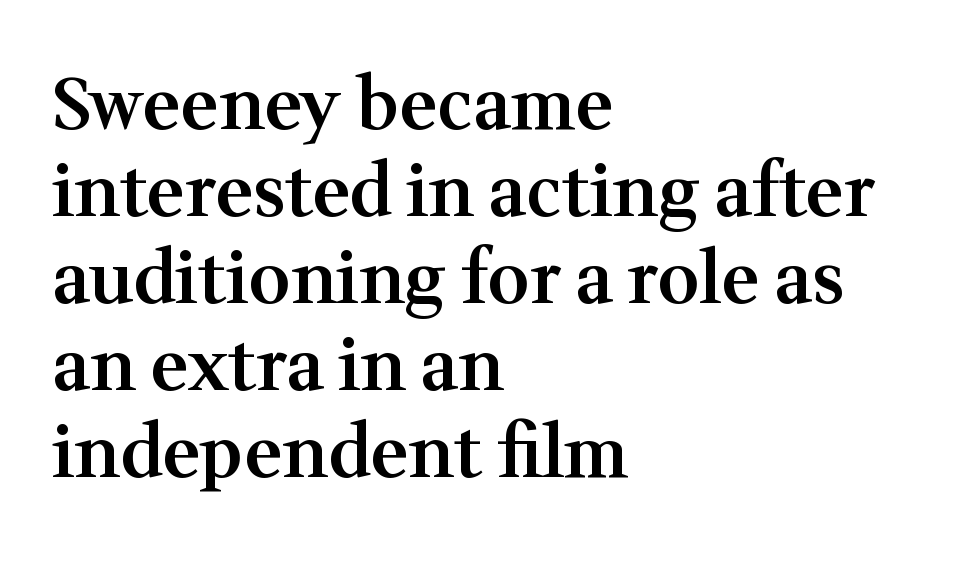
{"serif": "yes", "italic": "no", "bold": "semi", "weight": "semibold", "width": "normal", "stroke_contrast": "medium", "x_height": "medium", "monospaced": "no", "underline": "no", "align": "left", "line_spacing_ratio": 1.21, "letter_spacing": "normal", "letter_spacing_em": 0.0, "glyph_px": 72}
